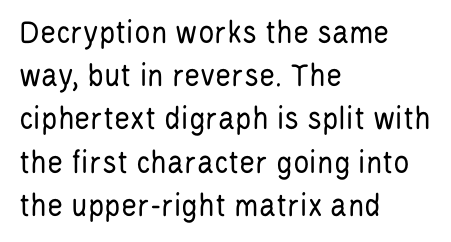
{"serif": "no", "italic": "no", "bold": "no", "weight": "regular", "width": "condensed", "stroke_contrast": "low", "x_height": "large", "monospaced": "no", "underline": "no", "align": "left", "line_spacing": "normal", "line_spacing_ratio": 1.27, "letter_spacing": "normal", "letter_spacing_em": 0.0, "glyph_px": 34}
